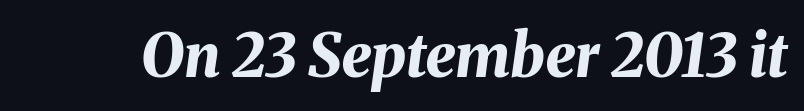
Q: Is the text bold? A: Yes.
Q: Is the text italic (slanted)? A: Yes, it leans right by about 8 degrees.
Q: Is the text underlined? A: No.
Q: Is the spacing between letters normal or unusually wide? A: Normal.
Q: Width (condensed, normal, or wide)? A: Normal.
Q: Stroke contrast? A: Medium.
Q: x-height? A: Medium.
Q: Monospaced? A: No.
